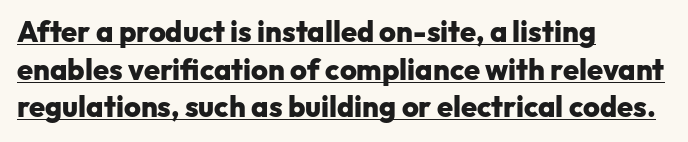
Q: Is the text bold? A: Yes.
Q: Is the text italic (slanted)? A: No, it is upright.
Q: Is the typeface a serif or a sans-serif typeface? A: Sans-serif.
Q: Is the text underlined? A: Yes.
Q: How is the paragraph aligned? A: Left-aligned.
Q: Is the spacing between letters normal or unusually wide? A: Normal.
Q: Is the spacing between lines tight, normal or loose? A: Normal.
Q: Width (condensed, normal, or wide)? A: Normal.
Q: Stroke contrast? A: Low.
Q: x-height? A: Medium.
Q: Monospaced? A: No.
